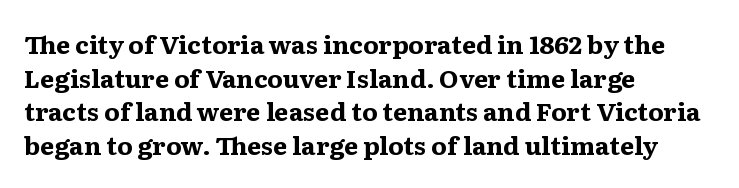
Q: Is the text bold? A: Yes.
Q: Is the text italic (slanted)? A: No, it is upright.
Q: Is the text underlined? A: No.
Q: How is the paragraph aligned? A: Left-aligned.
Q: Is the spacing between letters normal or unusually wide? A: Normal.
Q: Is the spacing between lines tight, normal or loose? A: Normal.
